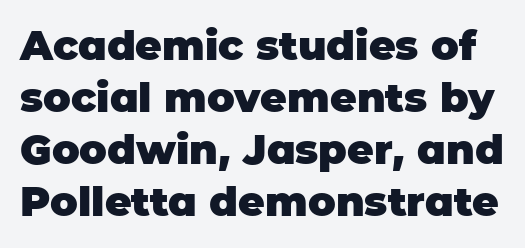
Q: Is the text bold? A: Yes.
Q: Is the text italic (slanted)? A: No, it is upright.
Q: Is the typeface a serif or a sans-serif typeface? A: Sans-serif.
Q: Is the text underlined? A: No.
Q: Is the spacing between letters normal or unusually wide? A: Normal.
Q: Is the spacing between lines tight, normal or loose? A: Normal.
Q: Width (condensed, normal, or wide)? A: Normal.
Q: Stroke contrast? A: Low.
Q: x-height? A: Large.
Q: Monospaced? A: No.
